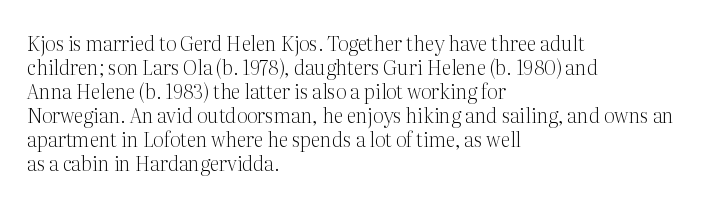
Q: Is the text bold? A: No.
Q: Is the text italic (slanted)? A: No, it is upright.
Q: Is the text underlined? A: No.
Q: How is the paragraph aligned? A: Left-aligned.
Q: Is the spacing between letters normal or unusually wide? A: Normal.
